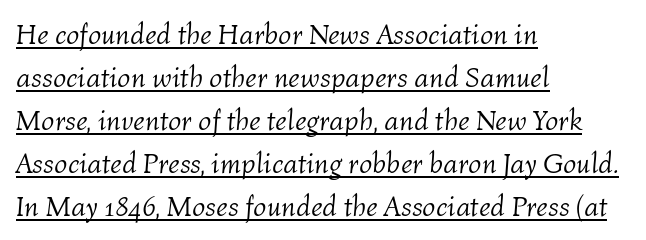
These lines are rendered in a variable-pitch font. A normal amount of white space separates one row of letters from the next. There is no visible air inserted between adjacent glyphs. The typography opts for an oblique posture over an upright one. Compared with a typical body face, this is equally light or lighter still.
